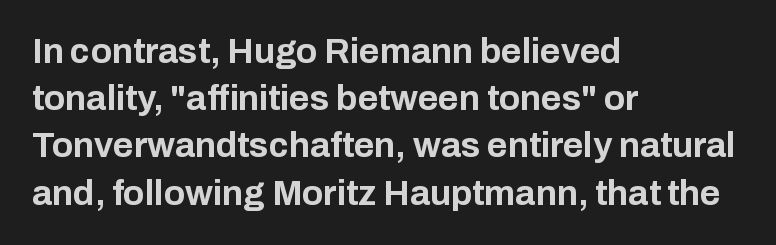
{"serif": "no", "italic": "no", "bold": "yes", "weight": "bold", "width": "normal", "stroke_contrast": "low", "x_height": "medium", "monospaced": "no", "underline": "no", "align": "left", "line_spacing": "normal", "line_spacing_ratio": 1.35, "letter_spacing": "normal", "letter_spacing_em": 0.0, "glyph_px": 35}
